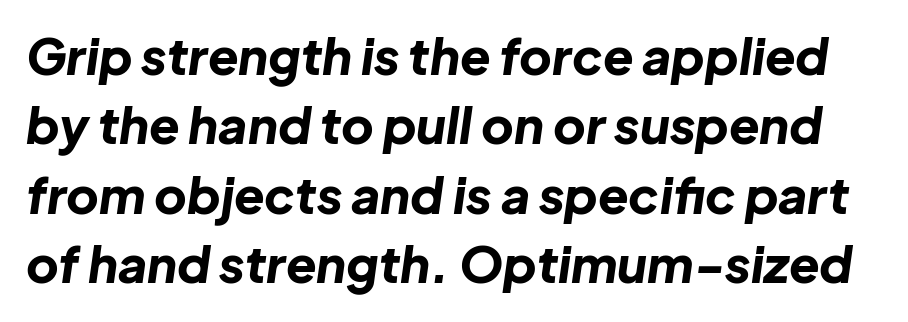
Q: Is the text bold? A: Yes.
Q: Is the text italic (slanted)? A: Yes, it leans right by about 8 degrees.
Q: Is the text underlined? A: No.
Q: Is the spacing between letters normal or unusually wide? A: Normal.
Q: Is the spacing between lines tight, normal or loose? A: Normal.
Q: Width (condensed, normal, or wide)? A: Normal.
Q: Stroke contrast? A: Low.
Q: x-height? A: Medium.
Q: Monospaced? A: No.
